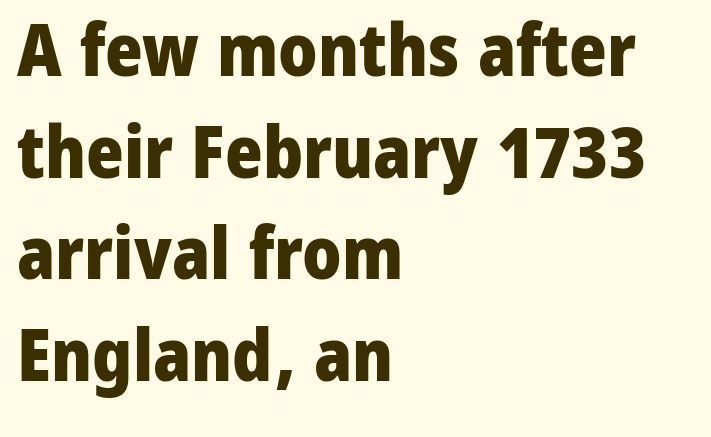
{"serif": "no", "italic": "no", "bold": "yes", "weight": "heavy", "width": "normal", "stroke_contrast": "low", "x_height": "medium", "monospaced": "no", "underline": "no", "align": "left", "line_spacing": "normal", "line_spacing_ratio": 1.41, "letter_spacing": "normal", "letter_spacing_em": 0.0, "glyph_px": 72}
